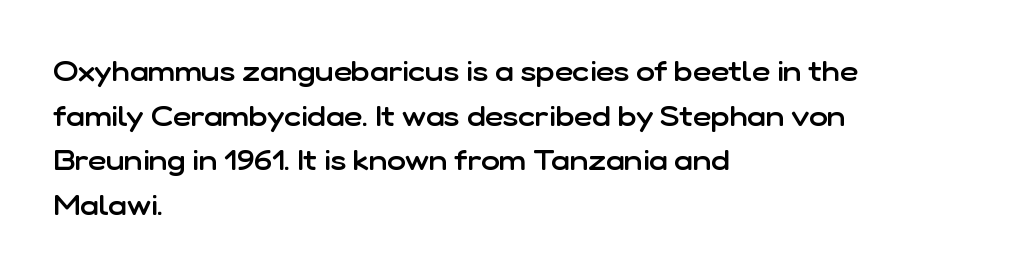
Proportional: the letters do not fall into vertical columns. The letters carry no serifs — their stems end cleanly without finishing strokes. The area under the type is left untouched. When letters stand straight like this, we call the style roman or upright. Caption: multi-line text, flush left, ragged right.
